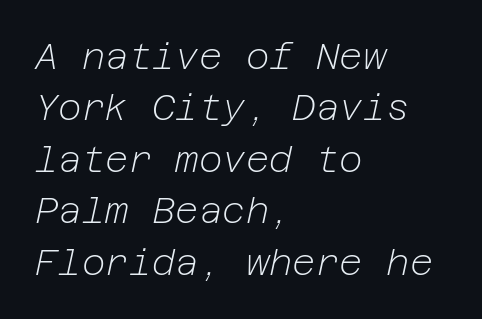
{"italic": "yes", "lean": "right", "slant_degrees": 12, "bold": "no", "weight": "light", "width": "normal", "stroke_contrast": "low", "x_height": "medium", "underline": "no", "align": "left", "line_spacing": "normal", "line_spacing_ratio": 1.43, "letter_spacing": "normal", "letter_spacing_em": 0.0, "glyph_px": 36}
